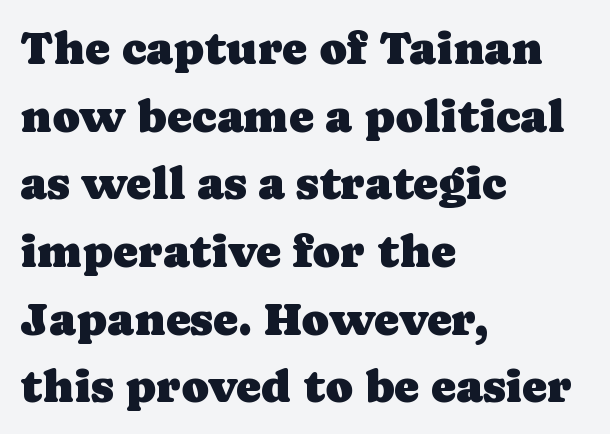
The image shows 47 px serif type, upright; set left-aligned, normal line spacing (1.44x), normal letter spacing, not underlined; low stroke contrast and a medium x-height.
